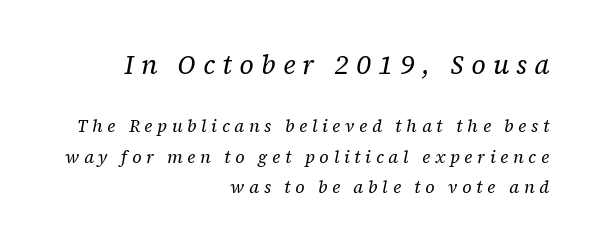
The image shows 26 px text type, italic (leaning right); set right-aligned, line spacing 1.79x, unusually wide letter spacing (+0.28 em), not underlined; the first (top) block is 1.53x larger.
